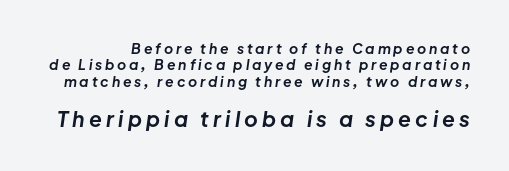
Q: Is the text bold? A: Yes.
Q: Is the text italic (slanted)? A: Yes, it leans right by about 8 degrees.
Q: Is the text underlined? A: No.
Q: Is the spacing between letters normal or unusually wide? A: Unusually wide.
Q: Which block of text is set in a larger size, the first (top) or the second (bottom)? A: The second (bottom) one.
